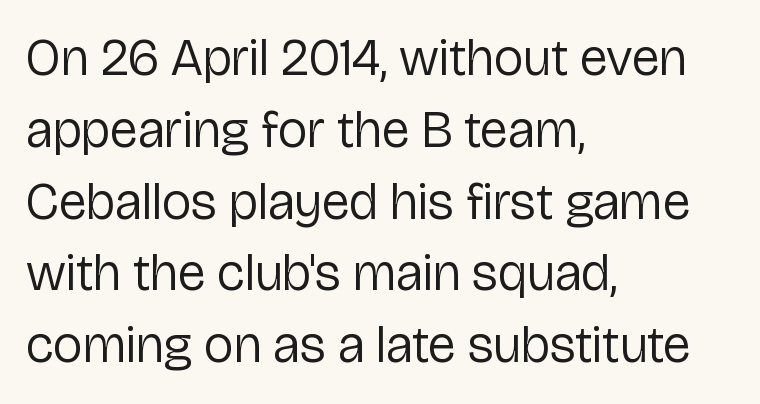
The compositor pushed each line to the left boundary. You can tell it's not italic because the verticals are truly vertical. This rendering features lettering with no underline. One glance says typical: line gaps are just what's usual.
